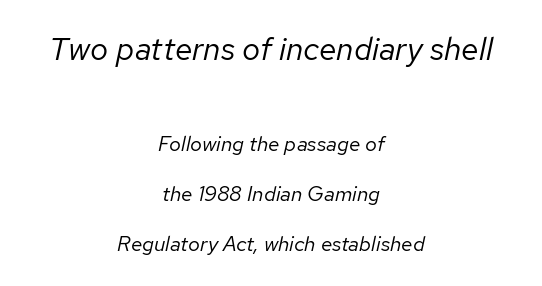
Check under the words: just untouched page. Character widths vary here, with narrow letters taking less room than wide ones. Alignment: centered. Loosely led — the rows are spread out. Here the first block reads like a headline and the second like body copy. Does the lettering tilt? It does — this is italic.
